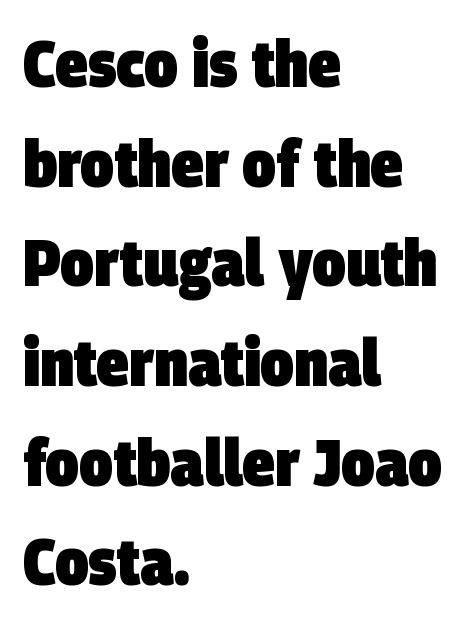
Q: Is the text bold? A: Yes.
Q: Is the typeface a serif or a sans-serif typeface? A: Sans-serif.
Q: Is the text underlined? A: No.
Q: How is the paragraph aligned? A: Left-aligned.
Q: Is the spacing between letters normal or unusually wide? A: Normal.
Q: Is the spacing between lines tight, normal or loose? A: Normal.
Q: Width (condensed, normal, or wide)? A: Condensed.
Q: Stroke contrast? A: Low.
Q: x-height? A: Large.
Q: Monospaced? A: No.
